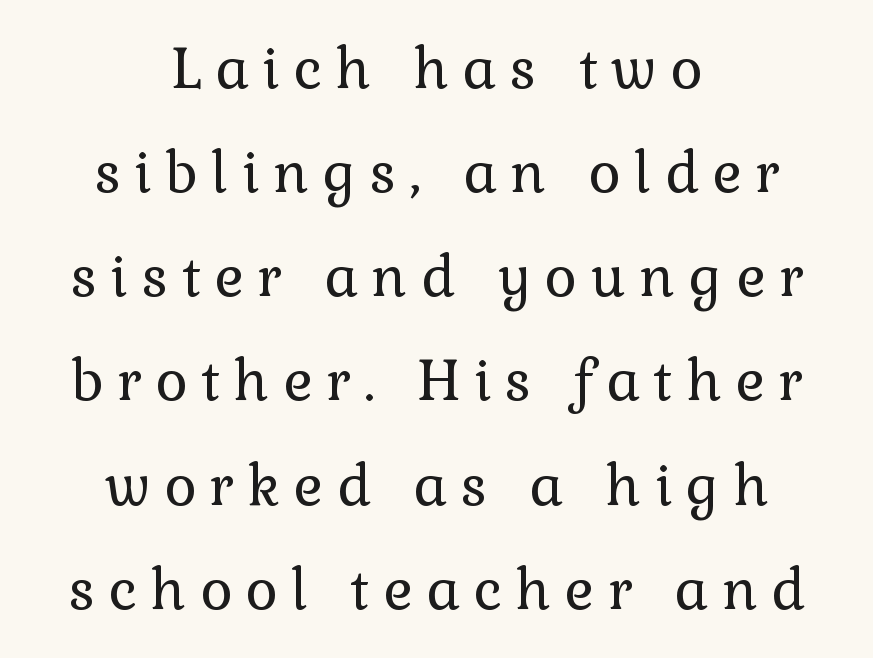
{"serif": "yes", "italic": "no", "bold": "no", "weight": "regular", "width": "normal", "x_height": "medium", "monospaced": "no", "underline": "no", "align": "center", "line_spacing_ratio": 1.86, "letter_spacing": "wide", "letter_spacing_em": 0.24, "glyph_px": 56}
